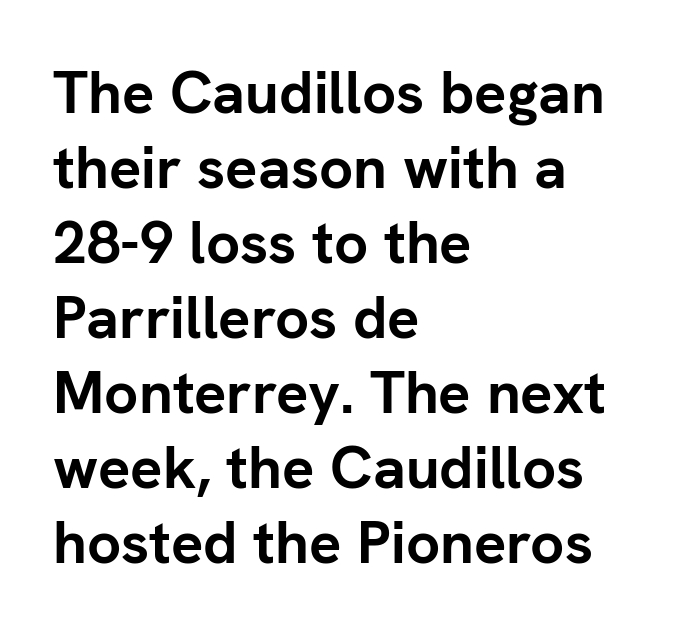
You'd pick this weight for a headline — it's a proper bold. Every row of glyphs begins at an identical x-position on the left. Examine the stroke ends and you'll find no serifs. Underline: absent. How would I describe the line gaps? Plain and ordinary. Default kerning and tracking; the words read as compact shapes.
